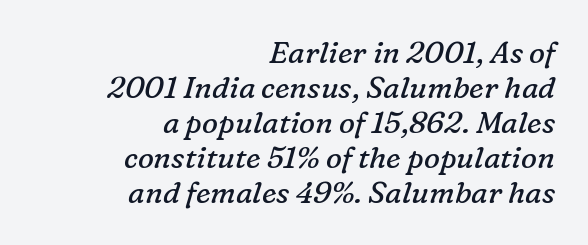
Q: Is the text bold? A: No.
Q: Is the text italic (slanted)? A: Yes, it leans right by about 16 degrees.
Q: Is the typeface a serif or a sans-serif typeface? A: Serif.
Q: Is the text underlined? A: No.
Q: How is the paragraph aligned? A: Right-aligned.
Q: Is the spacing between letters normal or unusually wide? A: Normal.
Q: Width (condensed, normal, or wide)? A: Normal.
Q: Stroke contrast? A: Low.
Q: x-height? A: Medium.
Q: Monospaced? A: No.
